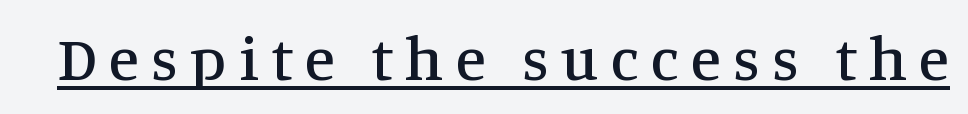
Q: Is the text italic (slanted)? A: No, it is upright.
Q: Is the typeface a serif or a sans-serif typeface? A: Serif.
Q: Is the text underlined? A: Yes.
Q: Is the spacing between letters normal or unusually wide? A: Unusually wide.
Q: Width (condensed, normal, or wide)? A: Normal.
Q: Stroke contrast? A: Medium.
Q: x-height? A: Large.
Q: Monospaced? A: No.
